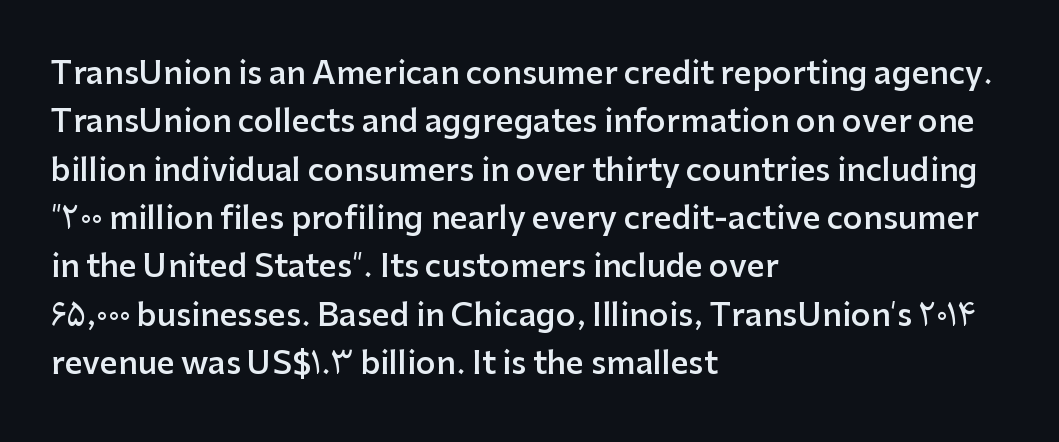
The image shows 31 px semibold sans-serif type, upright; set left-aligned, normal line spacing (1.56x), normal letter spacing, not underlined; low stroke contrast and a medium x-height.
